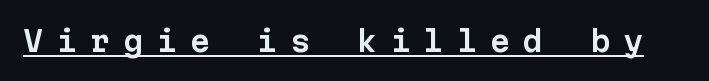
{"serif": "no", "italic": "no", "width": "normal", "stroke_contrast": "low", "x_height": "medium", "monospaced": "yes", "underline": "yes", "letter_spacing": "wide", "letter_spacing_em": 0.45, "glyph_px": 29}
